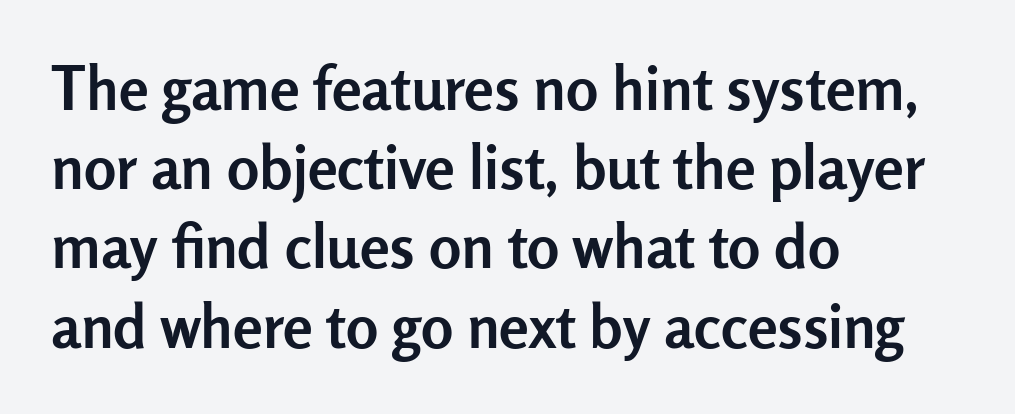
Q: Is the text bold? A: Yes.
Q: Is the text italic (slanted)? A: No, it is upright.
Q: Is the typeface a serif or a sans-serif typeface? A: Sans-serif.
Q: Is the text underlined? A: No.
Q: How is the paragraph aligned? A: Left-aligned.
Q: Is the spacing between letters normal or unusually wide? A: Normal.
Q: Is the spacing between lines tight, normal or loose? A: Normal.
Q: Width (condensed, normal, or wide)? A: Normal.
Q: Stroke contrast? A: Low.
Q: x-height? A: Medium.
Q: Monospaced? A: No.
